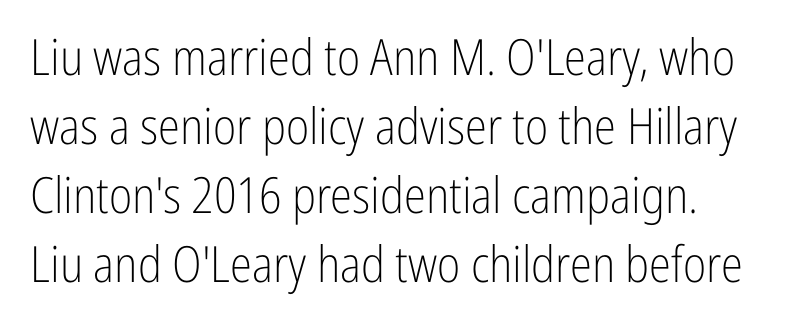
The image shows 50 px light, condensed sans-serif type, upright; set normal line spacing (1.38x), normal letter spacing, not underlined; low stroke contrast and a medium x-height.
